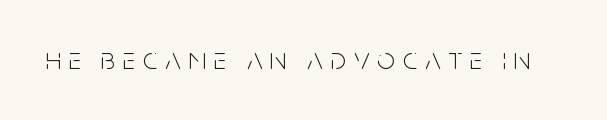
The image shows 31 px light, condensed sans-serif type, upright; set unusually wide letter spacing (+0.25 em), not underlined; low stroke contrast and a large x-height.
